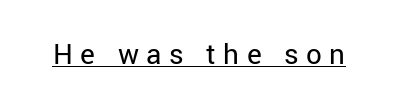
The image shows 31 px regular-weight sans-serif type, upright; set unusually wide letter spacing (+0.24 em), underlined; low stroke contrast and a medium x-height.
